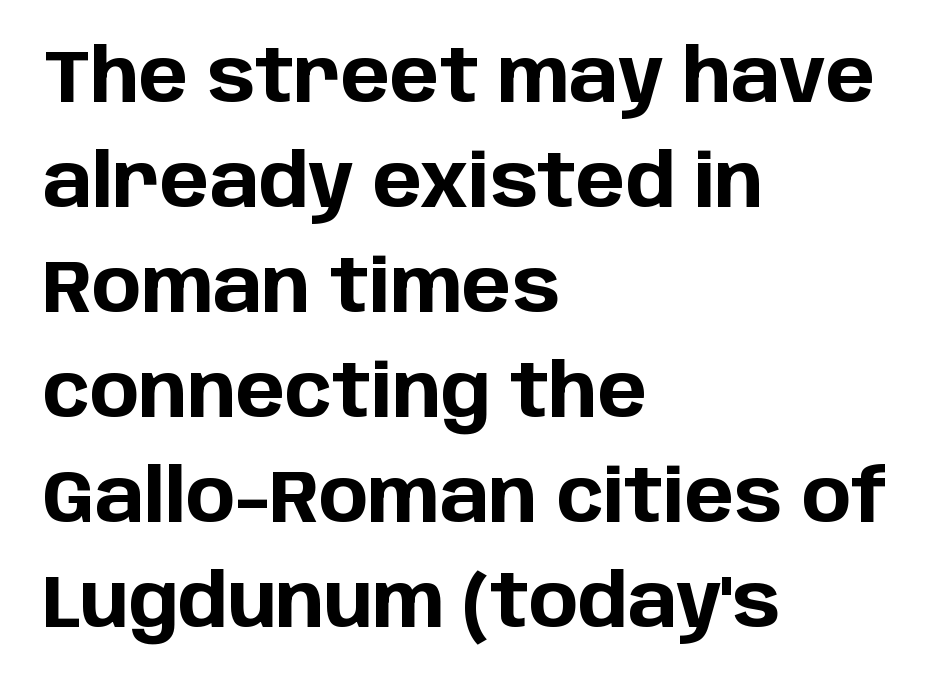
The image shows 74 px bold sans-serif type, upright; set left-aligned, normal line spacing (1.42x), normal letter spacing, not underlined; low stroke contrast and a large x-height.
